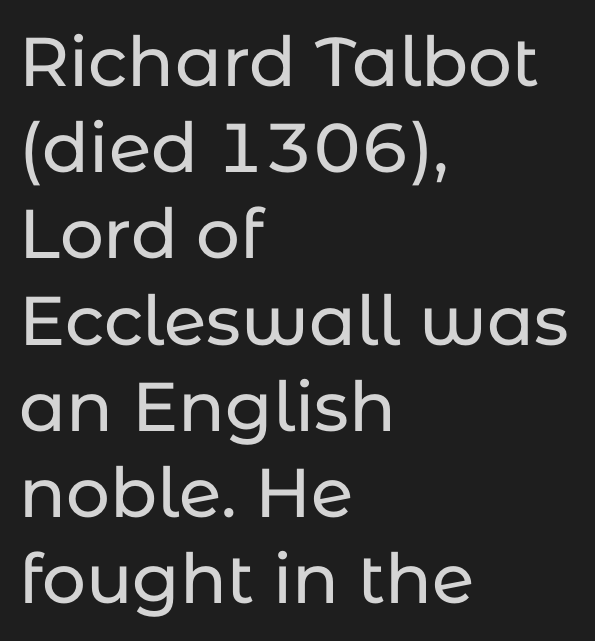
Each letter's strokes conclude bluntly, with no projecting serifs. The leading is moderate, giving the passage an even texture. Horizontally, the lines are justified to the leading edge only. The passage shown has conventional tracking throughout. Looks like regular typesetting: each glyph gets only the width it needs. Vertical strokes here are truly vertical.
